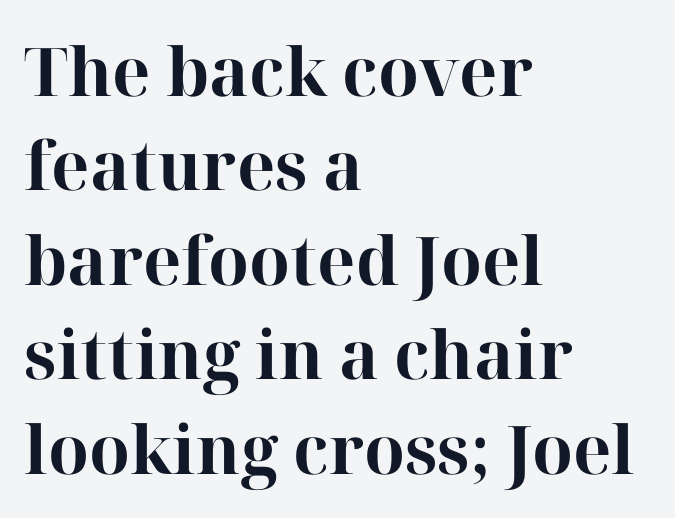
{"serif": "yes", "italic": "no", "bold": "yes", "weight": "bold", "width": "normal", "stroke_contrast": "high", "x_height": "medium", "monospaced": "no", "underline": "no", "align": "left", "line_spacing": "normal", "line_spacing_ratio": 1.41, "letter_spacing": "normal", "letter_spacing_em": 0.0, "glyph_px": 67}
